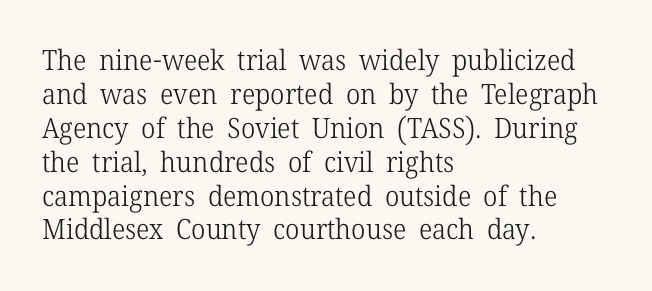
The image shows 28 px light serif type, upright; set left-aligned, line spacing 1.21x, normal letter spacing, not underlined; low stroke contrast and a medium x-height.
